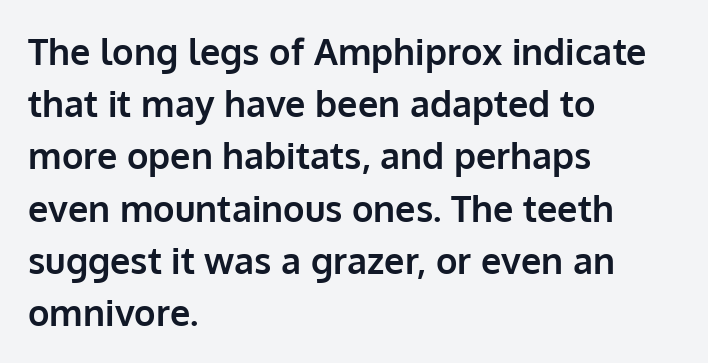
Q: Is the text bold? A: Yes.
Q: Is the text italic (slanted)? A: No, it is upright.
Q: Is the typeface a serif or a sans-serif typeface? A: Sans-serif.
Q: Is the text underlined? A: No.
Q: How is the paragraph aligned? A: Left-aligned.
Q: Is the spacing between letters normal or unusually wide? A: Normal.
Q: Is the spacing between lines tight, normal or loose? A: Normal.
Q: Width (condensed, normal, or wide)? A: Normal.
Q: Stroke contrast? A: Low.
Q: x-height? A: Medium.
Q: Monospaced? A: No.
